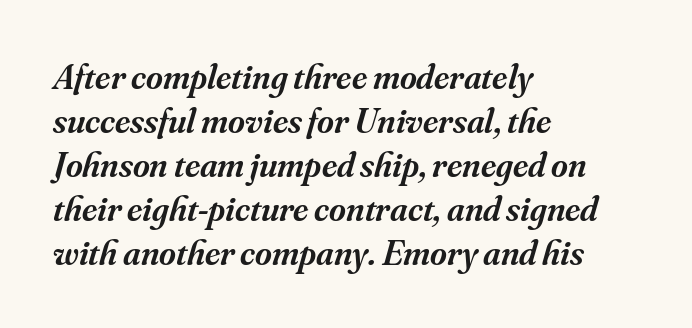
{"serif": "yes", "italic": "yes", "lean": "right", "slant_degrees": 16, "bold": "semi", "weight": "semibold", "width": "normal", "stroke_contrast": "medium", "x_height": "small", "monospaced": "no", "underline": "no", "align": "left", "line_spacing_ratio": 1.22, "letter_spacing": "normal", "letter_spacing_em": 0.0, "glyph_px": 36}
